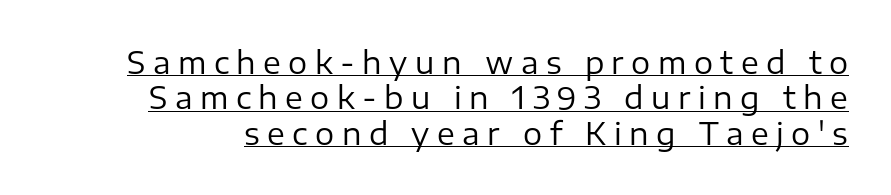
{"serif": "no", "italic": "no", "bold": "no", "weight": "regular", "width": "normal", "stroke_contrast": "low", "x_height": "medium", "monospaced": "no", "underline": "yes", "line_spacing_ratio": 1.18, "letter_spacing": "wide", "letter_spacing_em": 0.25, "glyph_px": 30}
